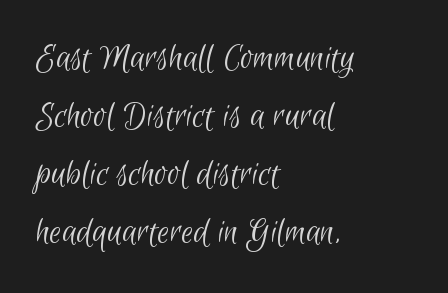
The image shows 39 px light, condensed sans-serif type; set left-aligned, normal line spacing (1.49x), normal letter spacing, not underlined; low stroke contrast and a small x-height.
